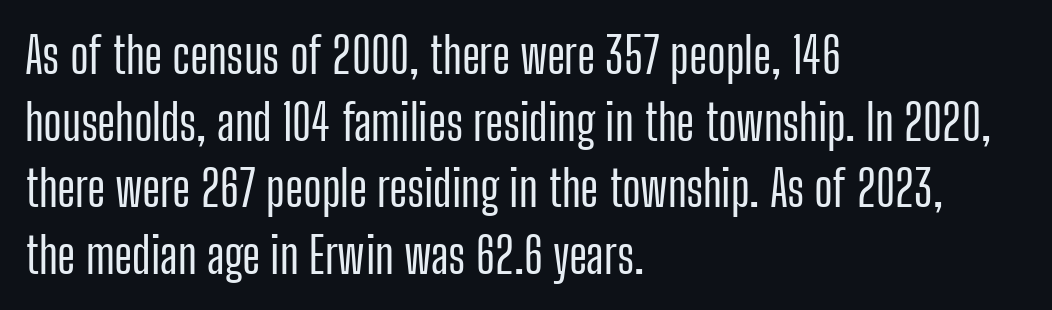
In terms of letterspacing, this is plain default setting. The paragraph has a hard left edge and a soft right edge. Each new line begins a customary step beneath the previous one. If you drew a line through each stem, it would be perfectly vertical. The designer went with a sans here, leaving each stem footless. Is this a fixed-width face? No — the glyphs have proportional, varying widths.
